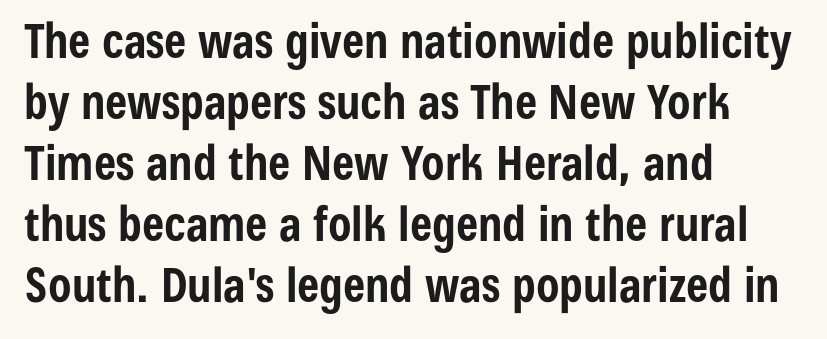
Each row of text sits above clean, open space. This is sans-serif lettering, the kind often seen on screens and signage. This sample has the flowing, uneven cadence of proportional lettering. Characters follow at the spacing the type designer built in.
